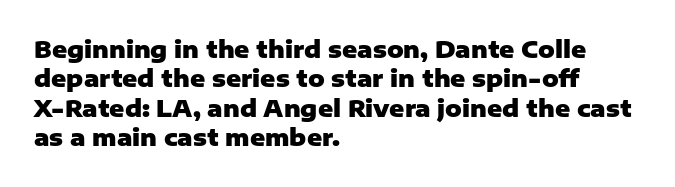
Q: Is the text bold? A: Yes.
Q: Is the text italic (slanted)? A: No, it is upright.
Q: Is the text underlined? A: No.
Q: How is the paragraph aligned? A: Left-aligned.
Q: Is the spacing between letters normal or unusually wide? A: Normal.
Q: Is the spacing between lines tight, normal or loose? A: Normal.
